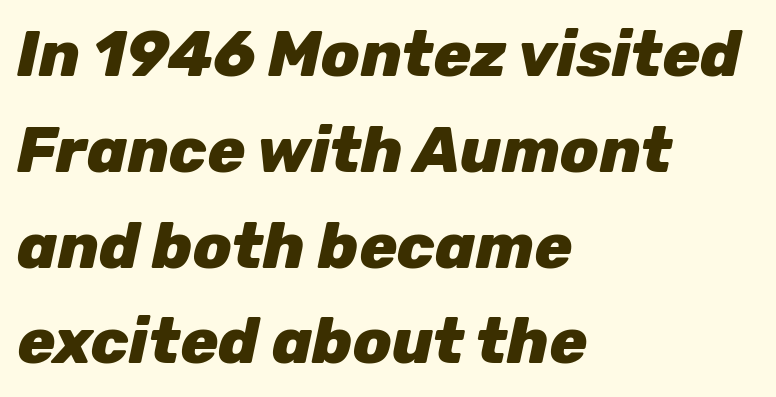
The image shows 63 px heavy type, italic (leaning right); set left-aligned, normal line spacing (1.52x), normal letter spacing, not underlined; low stroke contrast and a medium x-height.
